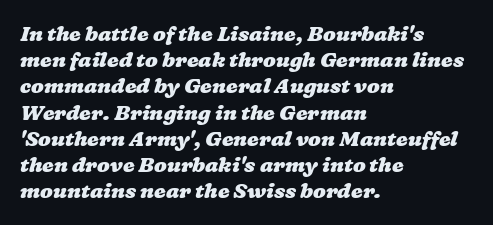
The image shows 21 px bold type; set left-aligned, normal line spacing (1.25x), normal letter spacing, not underlined.
